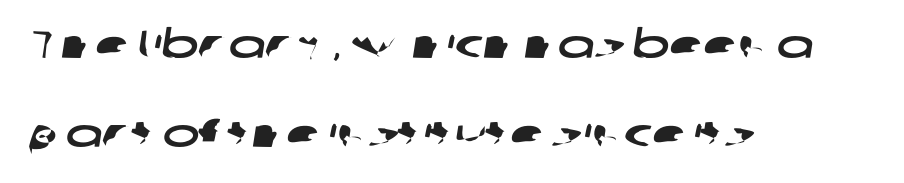
The image shows 39 px wide sans-serif type; set left-aligned, loose line spacing (2.27x), normal letter spacing, not underlined; low stroke contrast and a medium x-height.
